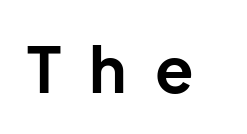
Q: Is the text bold? A: Yes.
Q: Is the text italic (slanted)? A: No, it is upright.
Q: Is the typeface a serif or a sans-serif typeface? A: Sans-serif.
Q: Is the text underlined? A: No.
Q: Is the spacing between letters normal or unusually wide? A: Unusually wide.
Q: Width (condensed, normal, or wide)? A: Normal.
Q: Stroke contrast? A: Low.
Q: x-height? A: Medium.
Q: Monospaced? A: No.
